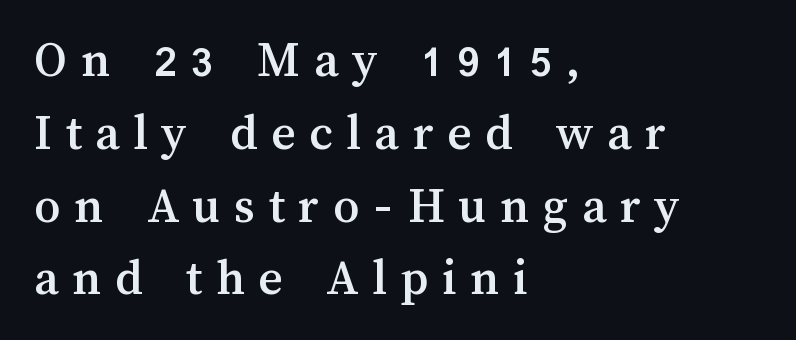
Q: Is the text italic (slanted)? A: No, it is upright.
Q: Is the text underlined? A: No.
Q: How is the paragraph aligned? A: Left-aligned.
Q: Is the spacing between letters normal or unusually wide? A: Unusually wide.
Q: Is the spacing between lines tight, normal or loose? A: Normal.
Q: Width (condensed, normal, or wide)? A: Normal.
Q: Stroke contrast? A: Medium.
Q: x-height? A: Medium.
Q: Monospaced? A: No.
